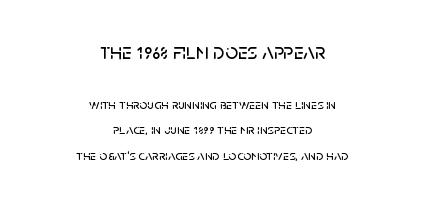
Scale decreases going downward across the two blocks. Is there any slant? The stems are plumb. The passage shown is not underscored anywhere. The passage shown has conventional tracking throughout. This rendering uses center alignment, leaving both contours irregular but symmetric.
